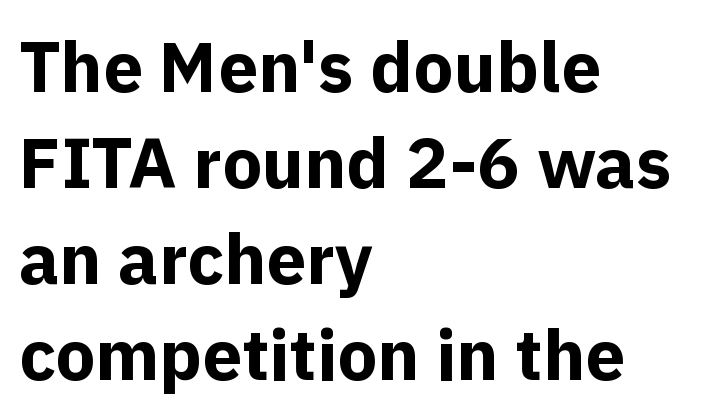
Q: Is the text bold? A: Yes.
Q: Is the text italic (slanted)? A: No, it is upright.
Q: Is the typeface a serif or a sans-serif typeface? A: Sans-serif.
Q: Is the text underlined? A: No.
Q: How is the paragraph aligned? A: Left-aligned.
Q: Is the spacing between letters normal or unusually wide? A: Normal.
Q: Is the spacing between lines tight, normal or loose? A: Normal.
Q: Width (condensed, normal, or wide)? A: Normal.
Q: x-height? A: Medium.
Q: Monospaced? A: No.
